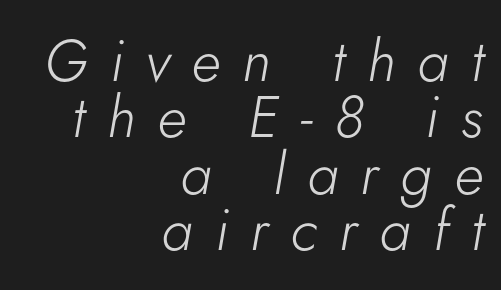
Q: Is the text bold? A: No.
Q: Is the text italic (slanted)? A: Yes, it leans right by about 5 degrees.
Q: Is the text underlined? A: No.
Q: How is the paragraph aligned? A: Right-aligned.
Q: Is the spacing between letters normal or unusually wide? A: Unusually wide.
Q: Is the spacing between lines tight, normal or loose? A: Tight.
Q: Width (condensed, normal, or wide)? A: Normal.
Q: Stroke contrast? A: Low.
Q: x-height? A: Small.
Q: Monospaced? A: No.
